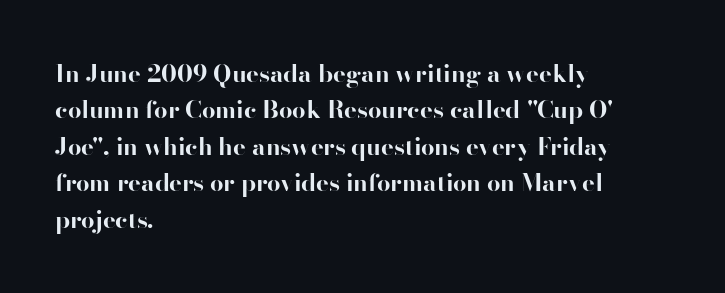
The image shows 24 px bold type, upright; set left-aligned, normal line spacing (1.52x), normal letter spacing, not underlined.
